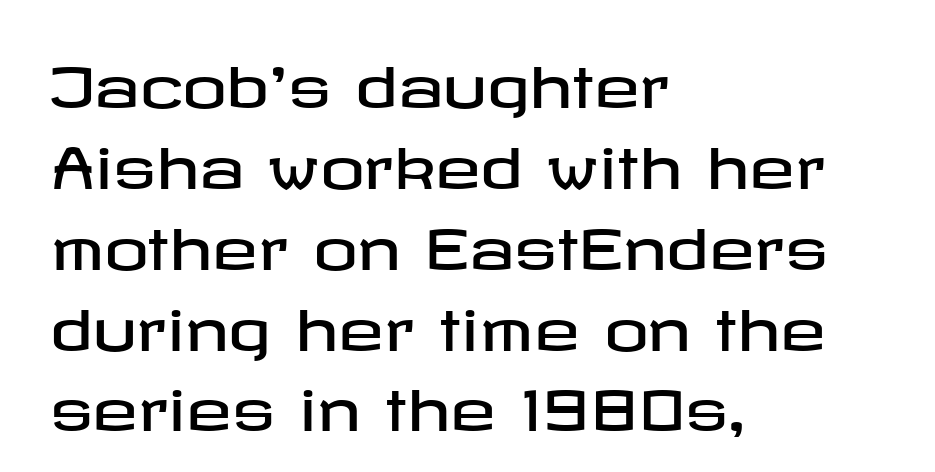
Look at the bottom of the vertical strokes: they stop flat, with no serifs. How would I describe the line gaps? Plain and ordinary. The lettering stays uniformly vertical, giving the passage a roman look. A classic flush-left, rag-right setting is used for this passage. Beneath every word, the page is bare.
